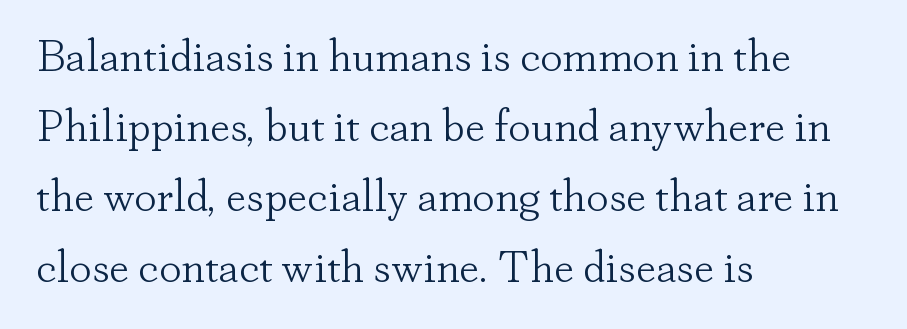
Q: Is the text bold? A: No.
Q: Is the text italic (slanted)? A: No, it is upright.
Q: Is the typeface a serif or a sans-serif typeface? A: Serif.
Q: Is the text underlined? A: No.
Q: How is the paragraph aligned? A: Left-aligned.
Q: Is the spacing between letters normal or unusually wide? A: Normal.
Q: Is the spacing between lines tight, normal or loose? A: Normal.
Q: Width (condensed, normal, or wide)? A: Normal.
Q: Stroke contrast? A: Low.
Q: x-height? A: Small.
Q: Monospaced? A: No.
